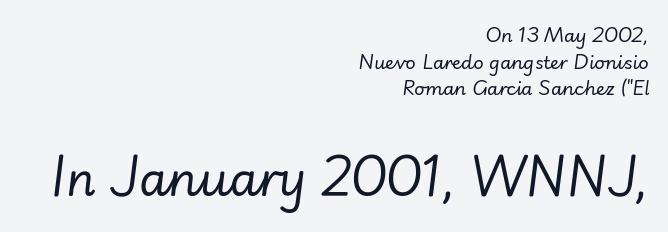
The image shows 46 px regular-weight type, italic (leaning right); set right-aligned, normal line spacing (1.48x), normal letter spacing, not underlined; the second (bottom) block is 2.56x larger; low stroke contrast and a small x-height.
